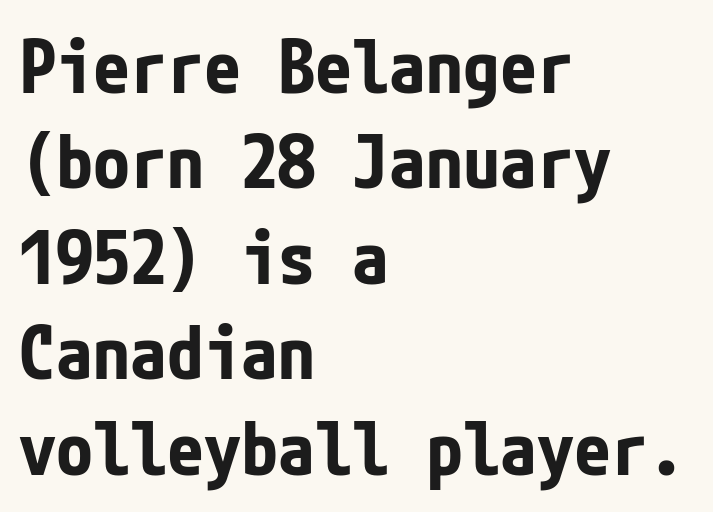
{"serif": "no", "italic": "no", "bold": "yes", "weight": "bold", "width": "condensed", "stroke_contrast": "low", "x_height": "medium", "underline": "no", "align": "left", "line_spacing": "normal", "line_spacing_ratio": 1.29, "letter_spacing": "normal", "letter_spacing_em": 0.0, "glyph_px": 74}
